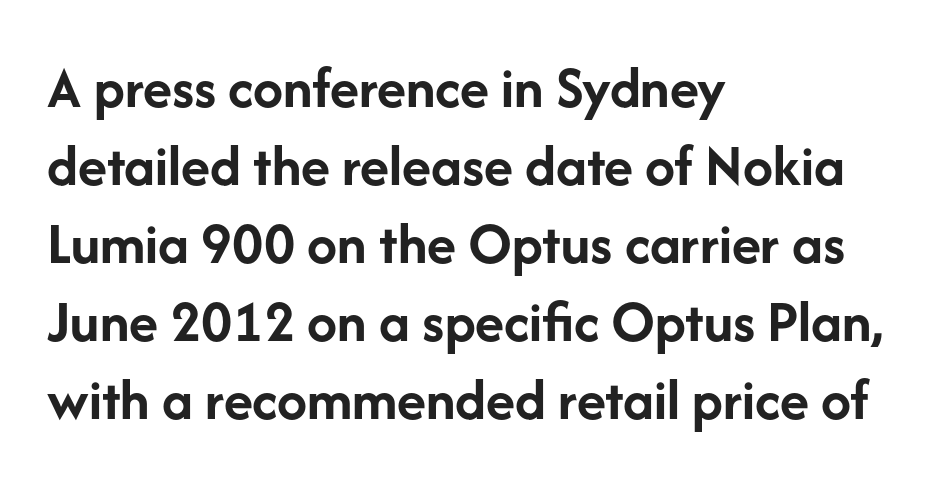
Q: Is the text bold? A: Yes.
Q: Is the text italic (slanted)? A: No, it is upright.
Q: Is the typeface a serif or a sans-serif typeface? A: Sans-serif.
Q: Is the text underlined? A: No.
Q: How is the paragraph aligned? A: Left-aligned.
Q: Is the spacing between letters normal or unusually wide? A: Normal.
Q: Is the spacing between lines tight, normal or loose? A: Normal.
Q: Width (condensed, normal, or wide)? A: Normal.
Q: Stroke contrast? A: Low.
Q: x-height? A: Medium.
Q: Monospaced? A: No.
